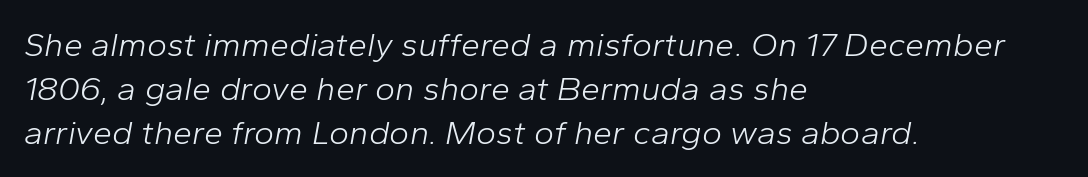
{"italic": "yes", "lean": "right", "slant_degrees": 10, "bold": "no", "weight": "light", "width": "normal", "stroke_contrast": "low", "x_height": "medium", "monospaced": "no", "underline": "no", "align": "left", "line_spacing": "normal", "line_spacing_ratio": 1.29, "letter_spacing": "normal", "letter_spacing_em": 0.0, "glyph_px": 34}
